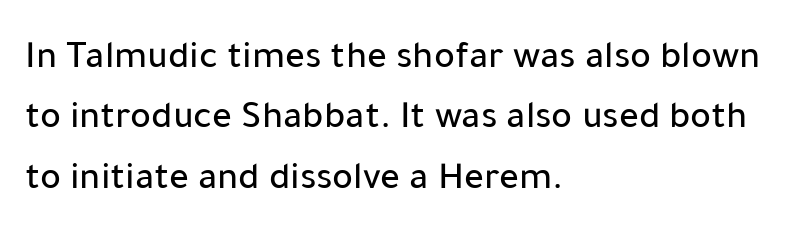
In terms of letterform style, serifs are entirely absent. Regular leading. The string is rendered with underlining switched off. Does the lettering tilt? It doesn't — this is upright. This rendering uses left alignment, leaving the right contour irregular. Proportional: the letters do not fall into vertical columns.
